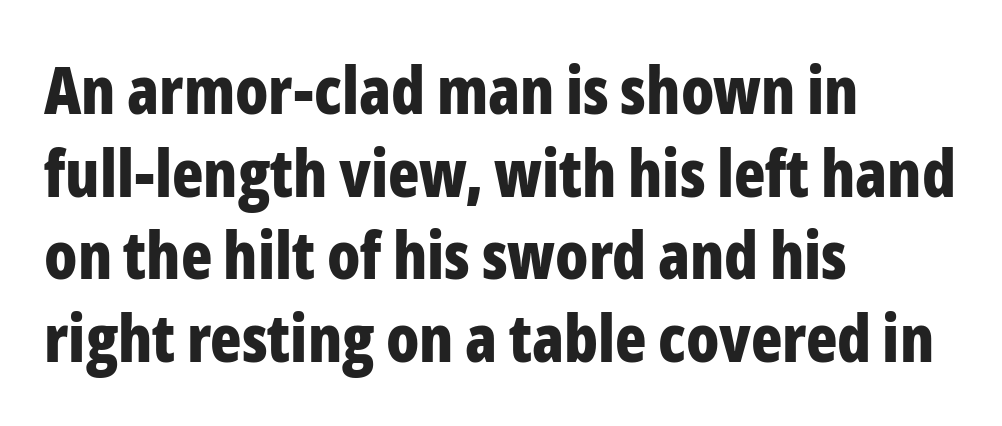
On the weight axis this lands at bold, roughly 700. The letters stand upright; this is a roman face. A normal amount of white space separates one row of letters from the next. Leftover space on each line is placed entirely after the last word. Varying glyph widths throughout — classic text-font behaviour. The designer went with a sans here, leaving each stem footless.
